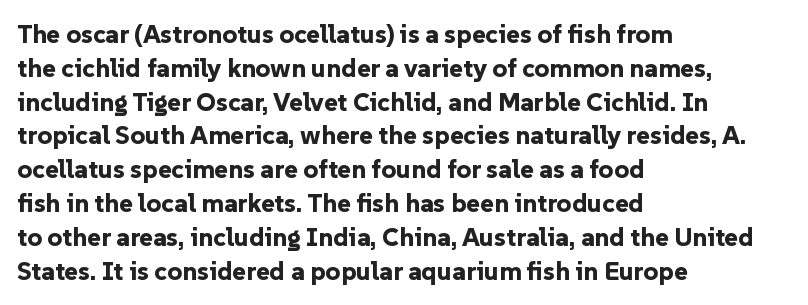
Notice how the stems are strictly vertical — no italics here. The passage shown is emphatically bold. Students, observe: this is what conventionally led text looks like. You could call the tracking neutral — neither tight nor loose. The ragged edge is on the right, which tells us the setting is flush left. Descenders are the only things crossing below the line.
